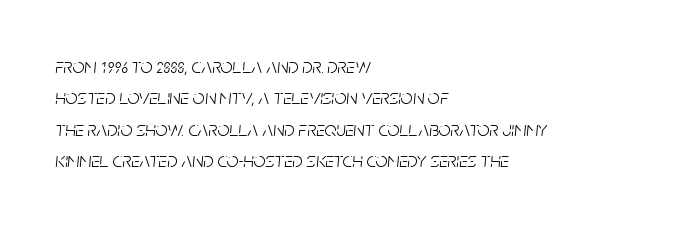
{"italic": "yes", "lean": "right", "slant_degrees": 5, "bold": "no", "underline": "no", "align": "left", "line_spacing": "normal", "line_spacing_ratio": 1.5, "letter_spacing": "normal", "letter_spacing_em": 0.0, "glyph_px": 21}
